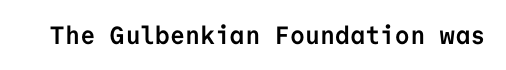
Q: Is the text bold? A: Yes.
Q: Is the text italic (slanted)? A: No, it is upright.
Q: Is the text underlined? A: No.
Q: Is the spacing between letters normal or unusually wide? A: Normal.
